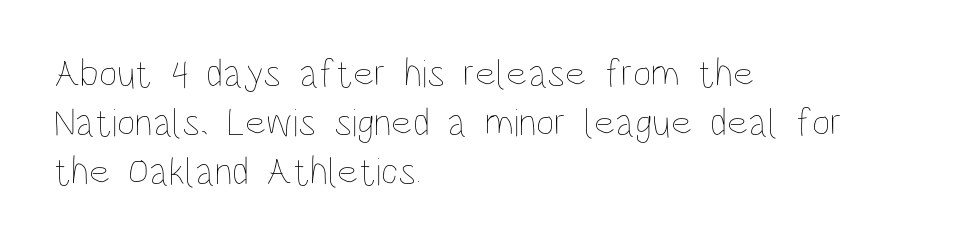
{"italic": "no", "bold": "no", "weight": "thin", "width": "condensed", "stroke_contrast": "low", "x_height": "large", "monospaced": "no", "underline": "no", "align": "left", "line_spacing_ratio": 1.22, "letter_spacing": "normal", "letter_spacing_em": 0.0, "glyph_px": 40}
